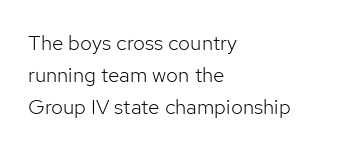
The image shows 21 px text type, upright; set left-aligned, normal line spacing (1.52x), normal letter spacing, not underlined.
